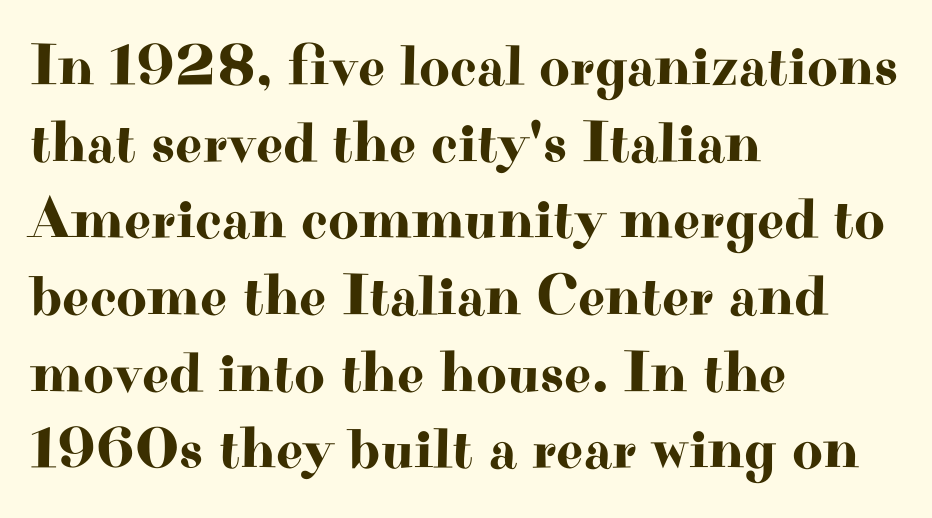
Q: Is the text italic (slanted)? A: No, it is upright.
Q: Is the typeface a serif or a sans-serif typeface? A: Serif.
Q: Is the text underlined? A: No.
Q: How is the paragraph aligned? A: Left-aligned.
Q: Is the spacing between letters normal or unusually wide? A: Normal.
Q: Is the spacing between lines tight, normal or loose? A: Normal.
Q: Width (condensed, normal, or wide)? A: Wide.
Q: Stroke contrast? A: High.
Q: x-height? A: Small.
Q: Monospaced? A: No.
